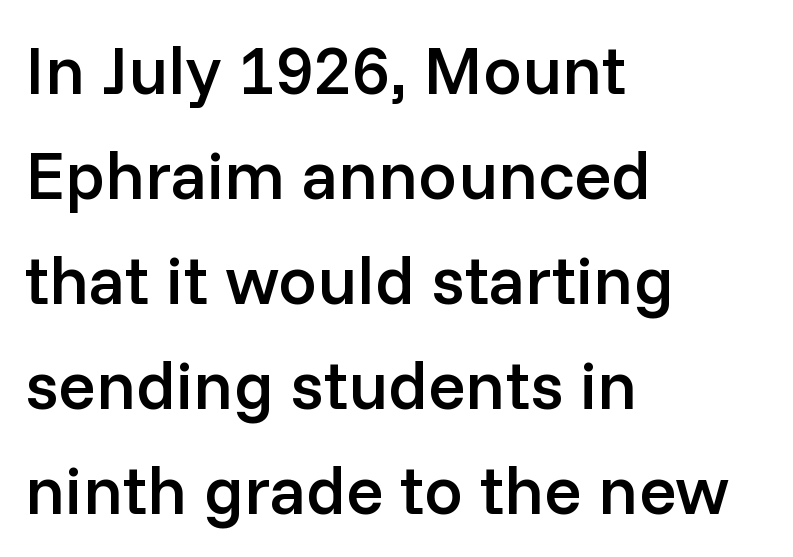
{"serif": "no", "italic": "no", "bold": "semi", "weight": "semibold", "width": "normal", "stroke_contrast": "low", "x_height": "medium", "monospaced": "no", "underline": "no", "align": "left", "line_spacing": "normal", "line_spacing_ratio": 1.52, "letter_spacing": "normal", "letter_spacing_em": 0.0, "glyph_px": 69}
